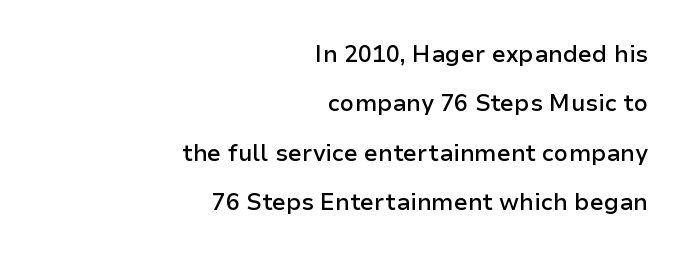
A typesetter would call this leading open, well beyond the default. Students, note that the glyphs here touch the page at normal intervals. Tall strokes in this sample are plumb rather than angled. Is the type bold? Partly — it's a semibold, heavier than regular but not fully bold. If you drew a ruler down the right edge, every line would touch it.
